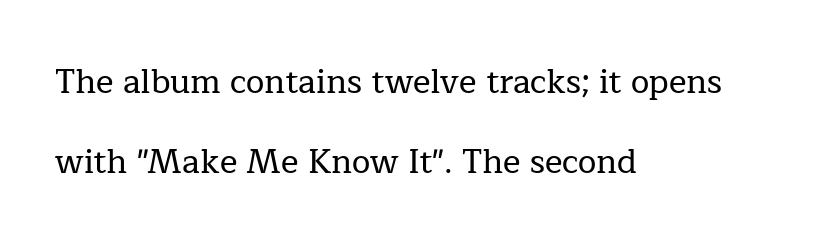
Q: Is the text italic (slanted)? A: No, it is upright.
Q: Is the typeface a serif or a sans-serif typeface? A: Serif.
Q: Is the text underlined? A: No.
Q: How is the paragraph aligned? A: Left-aligned.
Q: Is the spacing between letters normal or unusually wide? A: Normal.
Q: Is the spacing between lines tight, normal or loose? A: Loose.
Q: Width (condensed, normal, or wide)? A: Normal.
Q: Stroke contrast? A: Low.
Q: x-height? A: Medium.
Q: Monospaced? A: No.
